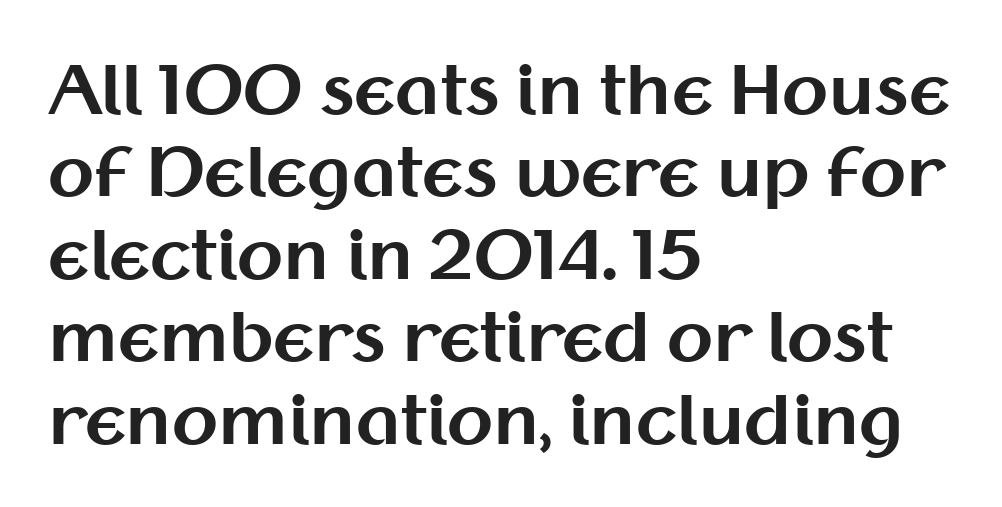
Look at the tracking — it's just the regular setting, nothing added. Each letter's strokes conclude bluntly, with no projecting serifs. Words float on clear page, feet unadorned. Rendered with straight, roman letterforms. Does the copy run flush right? No — it runs flush left.
